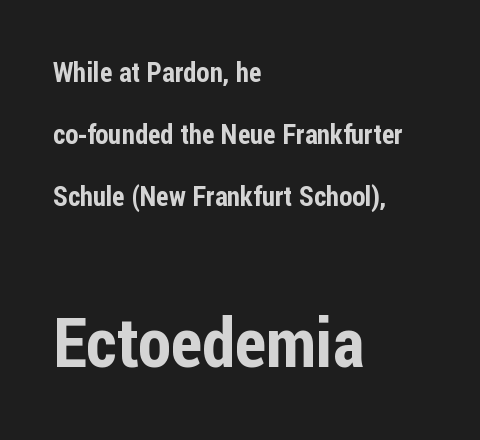
The image shows 68 px condensed sans-serif type, upright; set left-aligned, loose line spacing (2.3x), normal letter spacing, not underlined; the second (bottom) block is 2.52x larger; low stroke contrast and a medium x-height.
